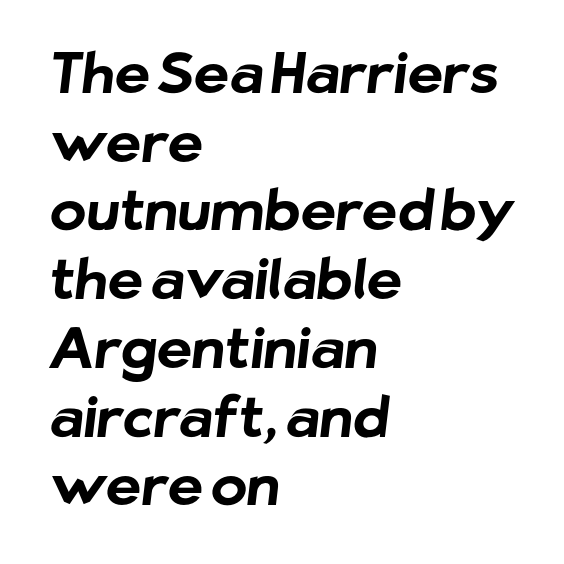
The image shows 55 px bold sans-serif type; set left-aligned, normal line spacing (1.25x), normal letter spacing, not underlined; low stroke contrast and a medium x-height.
